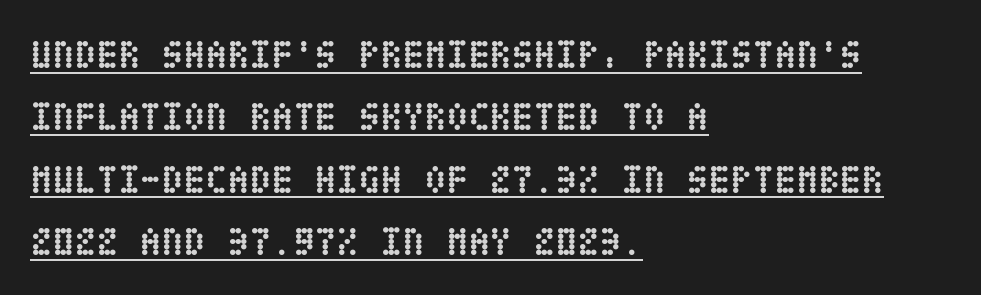
Q: Is the text bold? A: Yes.
Q: Is the text italic (slanted)? A: No, it is upright.
Q: Is the text underlined? A: Yes.
Q: How is the paragraph aligned? A: Left-aligned.
Q: Is the spacing between letters normal or unusually wide? A: Normal.
Q: Is the spacing between lines tight, normal or loose? A: Normal.
Q: Width (condensed, normal, or wide)? A: Condensed.
Q: Stroke contrast? A: Low.
Q: x-height? A: Large.
